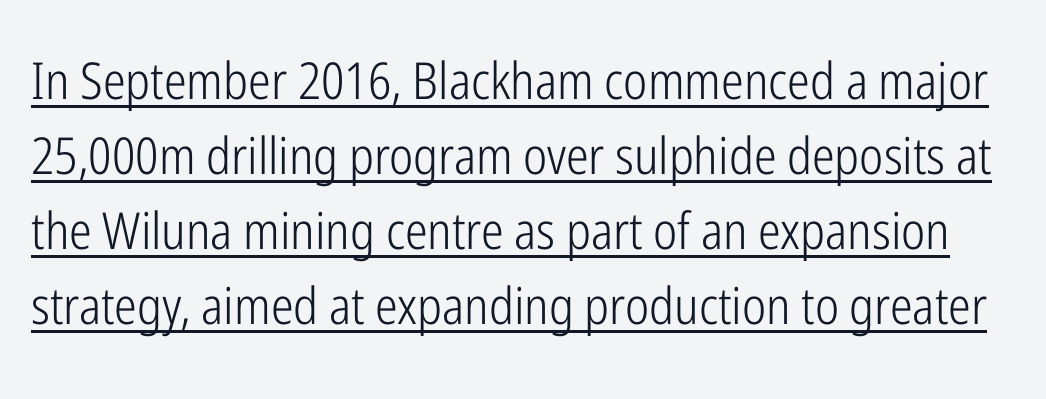
{"serif": "no", "italic": "no", "bold": "no", "weight": "light", "width": "condensed", "stroke_contrast": "low", "x_height": "medium", "monospaced": "no", "underline": "yes", "line_spacing": "normal", "line_spacing_ratio": 1.47, "letter_spacing": "normal", "letter_spacing_em": 0.0, "glyph_px": 51}
